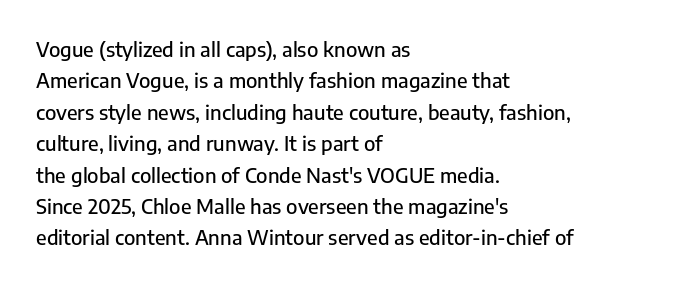
Compared with a centered layout, this one pins lines to the left instead. The space beneath each line is pristine and unruled. The passage shown stacks its lines at a standard gap. Do the letters lean? They stand straight. Spacing between characters is what you'd get straight out of the box.
